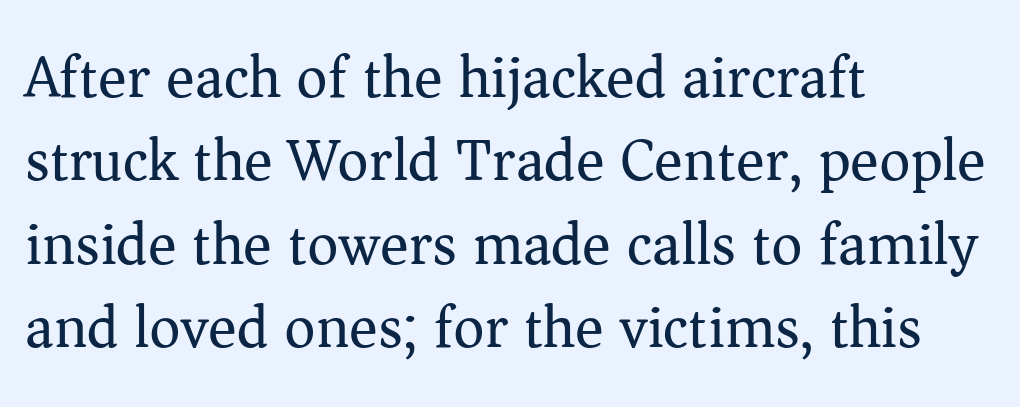
The letters sit at their default tracking, neither squeezed nor spread. Reading down the column, the eye jumps a familiar distance to each next line. A light-to-regular cut is what we see here. Posture: vertical.
